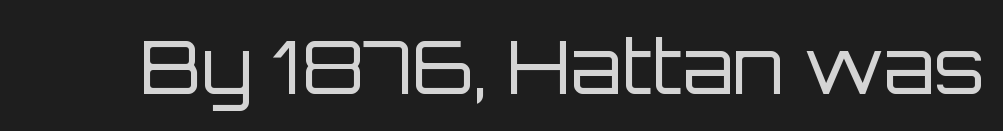
Q: Is the text bold? A: No.
Q: Is the text italic (slanted)? A: No, it is upright.
Q: Is the typeface a serif or a sans-serif typeface? A: Sans-serif.
Q: Is the text underlined? A: No.
Q: Is the spacing between letters normal or unusually wide? A: Normal.
Q: Width (condensed, normal, or wide)? A: Normal.
Q: Stroke contrast? A: Low.
Q: x-height? A: Large.
Q: Monospaced? A: No.
